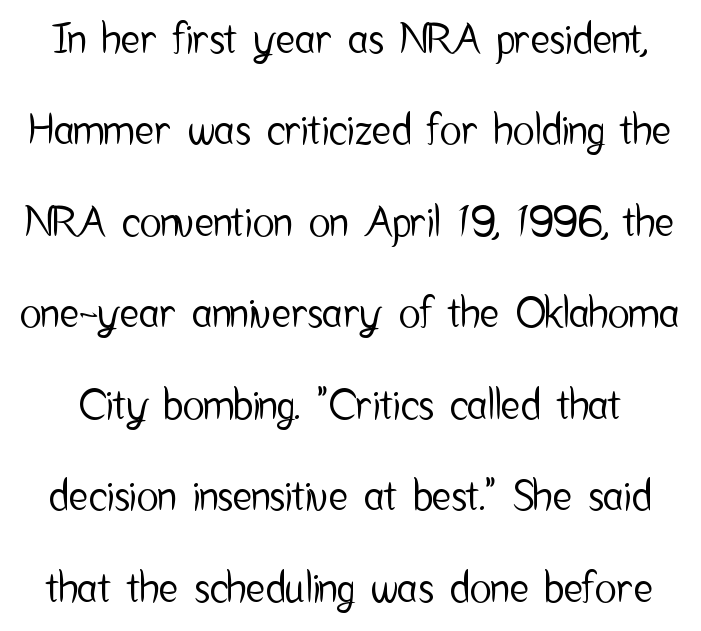
Does extra space separate the letters? No, they use regular spacing. The lettering stays uniformly vertical, giving the passage a roman look. This sample has the flowing, uneven cadence of proportional lettering. These lines stand farther apart than default settings would place them. Grotesque or geometric, the face here clearly has no serifs. The strip under each line holds only bare page.
